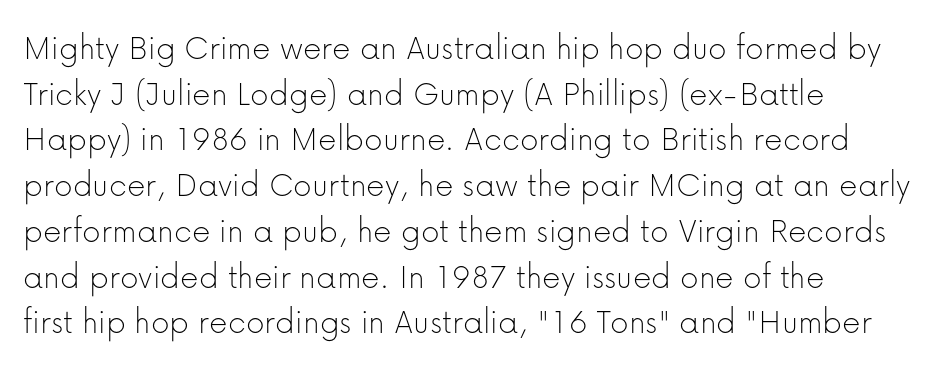
Q: Is the text bold? A: No.
Q: Is the text italic (slanted)? A: No, it is upright.
Q: Is the typeface a serif or a sans-serif typeface? A: Sans-serif.
Q: Is the text underlined? A: No.
Q: How is the paragraph aligned? A: Left-aligned.
Q: Is the spacing between letters normal or unusually wide? A: Normal.
Q: Is the spacing between lines tight, normal or loose? A: Normal.
Q: Width (condensed, normal, or wide)? A: Normal.
Q: Stroke contrast? A: Low.
Q: x-height? A: Medium.
Q: Monospaced? A: No.
